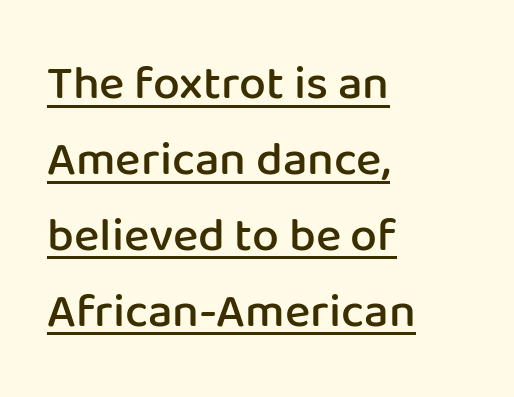
{"serif": "no", "italic": "no", "bold": "semi", "weight": "semibold", "width": "normal", "stroke_contrast": "low", "x_height": "medium", "monospaced": "no", "underline": "yes", "align": "left", "line_spacing": "normal", "line_spacing_ratio": 1.58, "letter_spacing": "normal", "letter_spacing_em": 0.0, "glyph_px": 48}
